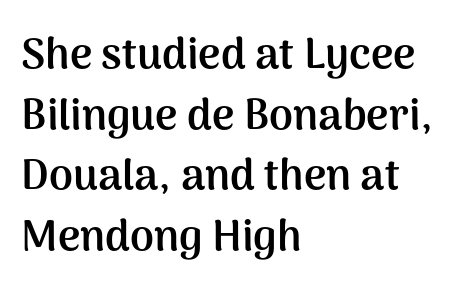
The image shows 43 px semibold sans-serif type, upright; set left-aligned, normal line spacing (1.41x), normal letter spacing, not underlined; medium stroke contrast and a medium x-height.
